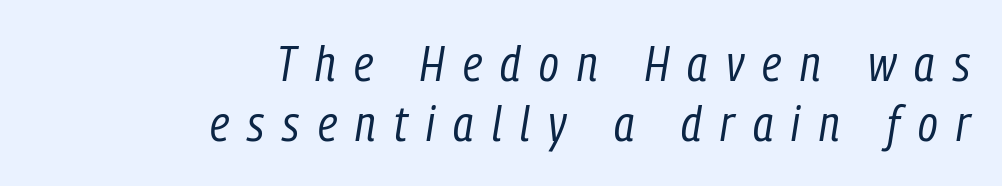
The image shows 50 px regular-weight, condensed type, italic (leaning right); set right-aligned, line spacing 1.21x, unusually wide letter spacing (+0.37 em), not underlined; low stroke contrast and a medium x-height.
